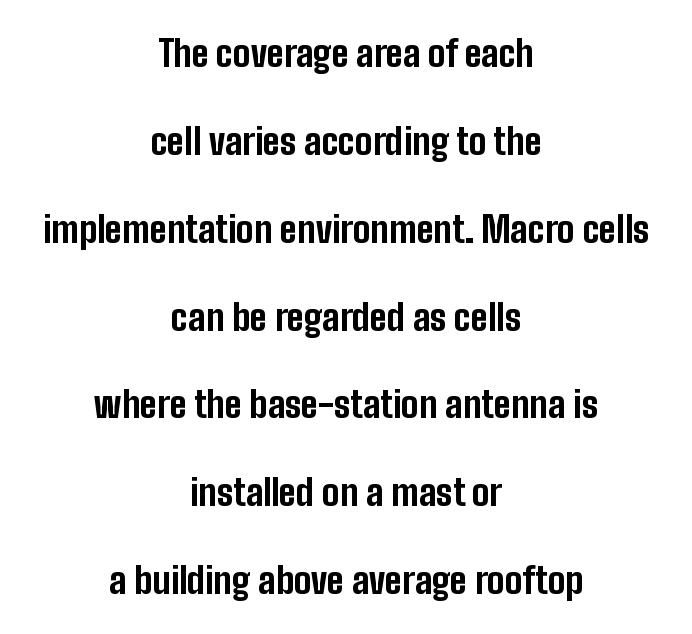
Students, this is bold: see how much ink each stroke carries. What's the leading like? Stretched, with rows far apart. In terms of letterspacing, this is plain default setting. Is this a fixed-width face? No — the glyphs have proportional, varying widths.
